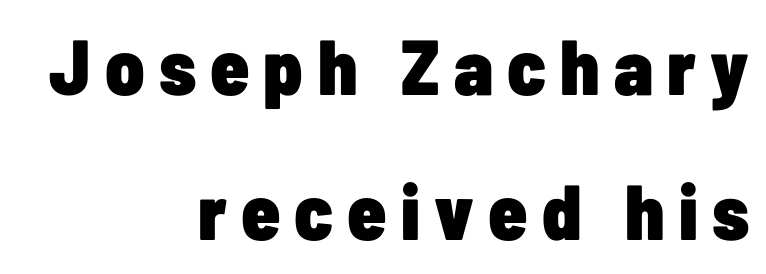
The image shows 78 px heavy, condensed sans-serif type, upright; set right-aligned, line spacing 1.86x, not underlined; low stroke contrast and a medium x-height.
